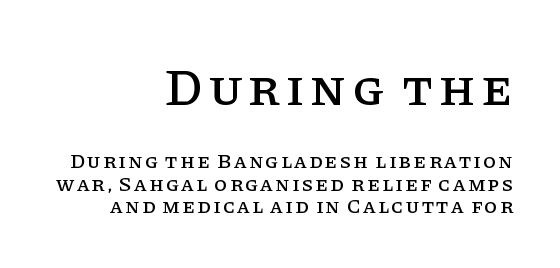
To sum up the face: it has serifs. Regarding leading, the lines here are crowded together. Caption: upper text group enlarged, lower text group reduced. Think of a printed novel: that variable character pitch is what you see here. Descender tails drop into unmarked territory.
